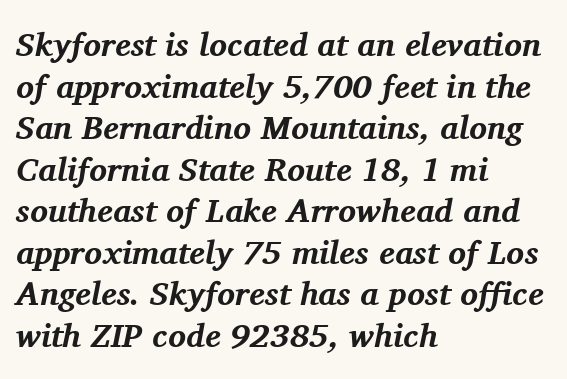
The image shows 33 px bold serif type, italic (leaning right); set left-aligned, normal line spacing (1.26x), normal letter spacing, not underlined; medium stroke contrast and a medium x-height.
